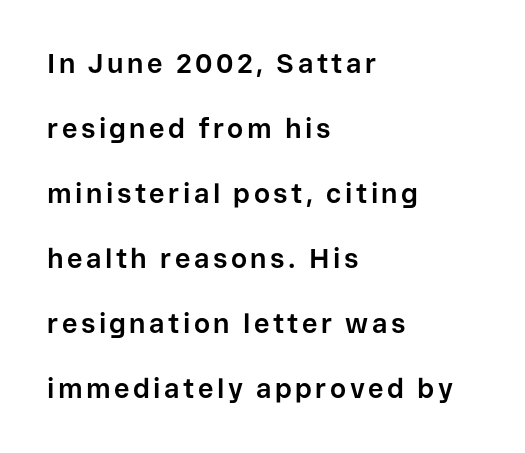
Q: Is the text bold? A: Yes.
Q: Is the text italic (slanted)? A: No, it is upright.
Q: Is the text underlined? A: No.
Q: How is the paragraph aligned? A: Left-aligned.
Q: Is the spacing between lines tight, normal or loose? A: Loose.
